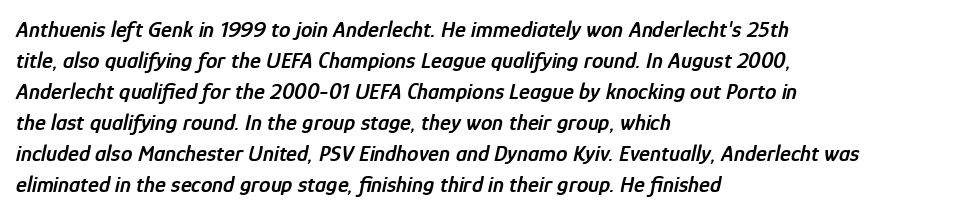
Look at the stroke-to-counter ratio: somewhat heavy, a semibold. Standard letterfit; no display-style spreading of the glyphs. Each line starts at the same left margin while the right side varies. This rendering features lettering with no underline.
